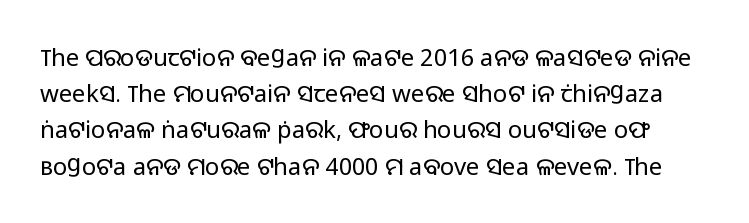
The image shows 24 px text type, upright; set normal line spacing (1.51x), normal letter spacing, not underlined.
